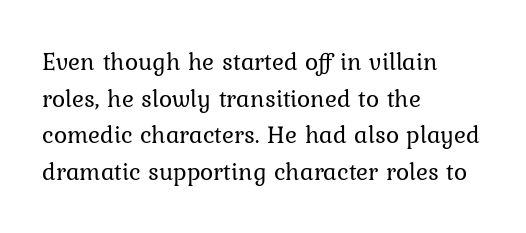
{"italic": "no", "bold": "no", "underline": "no", "align": "left", "line_spacing": "normal", "line_spacing_ratio": 1.47, "letter_spacing": "normal", "letter_spacing_em": 0.0, "glyph_px": 25}
